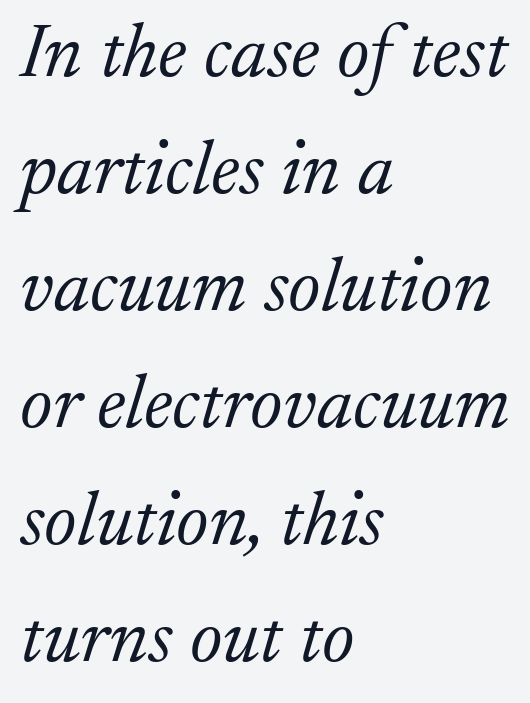
{"serif": "yes", "italic": "yes", "lean": "right", "slant_degrees": 17, "bold": "no", "weight": "light", "width": "normal", "stroke_contrast": "low", "x_height": "medium", "monospaced": "no", "underline": "no", "align": "left", "line_spacing": "normal", "line_spacing_ratio": 1.54, "letter_spacing": "normal", "letter_spacing_em": 0.0, "glyph_px": 76}
